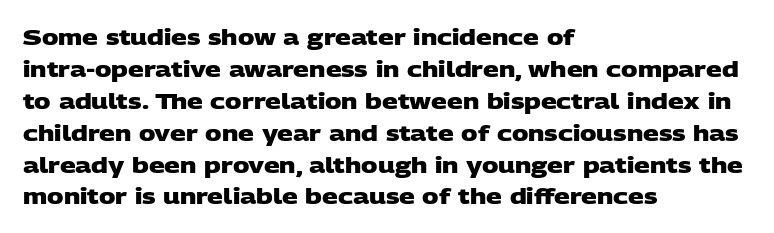
Unmarked baselines from the first word to the last. This rendering leaves character spacing at its baseline value. If you drew a ruler down the left edge, every line would touch it. The rendering uses a bold face; every stroke is thick and dark. Notice how descenders clear the ascenders below comfortably — that's standard leading.
